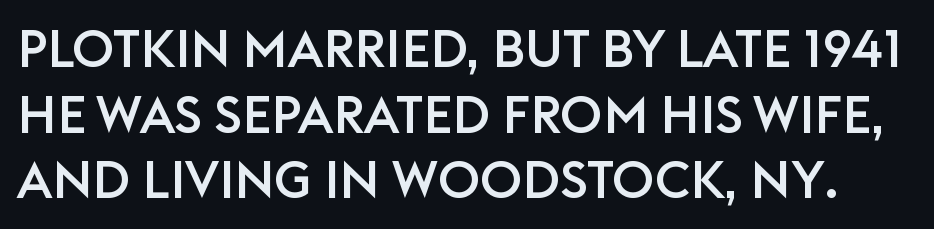
Quick note: not italic, upright. Baseline-to-baseline distance is the conventional proportion of letter height. Examine the stroke ends and you'll find no serifs. A bare baseline throughout the passage. Nobody touched the tracking dial on this one.
